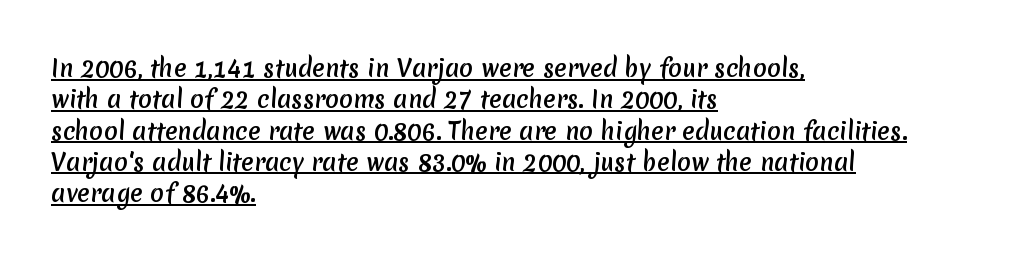
Q: Is the text underlined? A: Yes.
Q: How is the paragraph aligned? A: Left-aligned.
Q: Is the spacing between letters normal or unusually wide? A: Normal.
Q: Is the spacing between lines tight, normal or loose? A: Normal.
